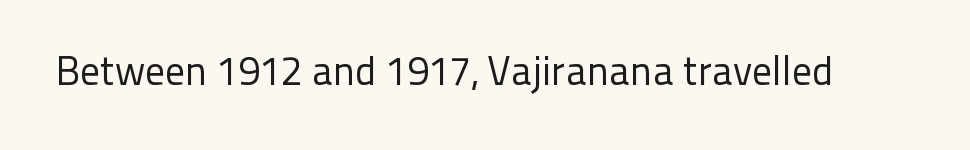
Q: Is the text bold? A: No.
Q: Is the text italic (slanted)? A: No, it is upright.
Q: Is the typeface a serif or a sans-serif typeface? A: Sans-serif.
Q: Is the text underlined? A: No.
Q: Is the spacing between letters normal or unusually wide? A: Normal.
Q: Width (condensed, normal, or wide)? A: Normal.
Q: Stroke contrast? A: Low.
Q: x-height? A: Medium.
Q: Monospaced? A: No.
